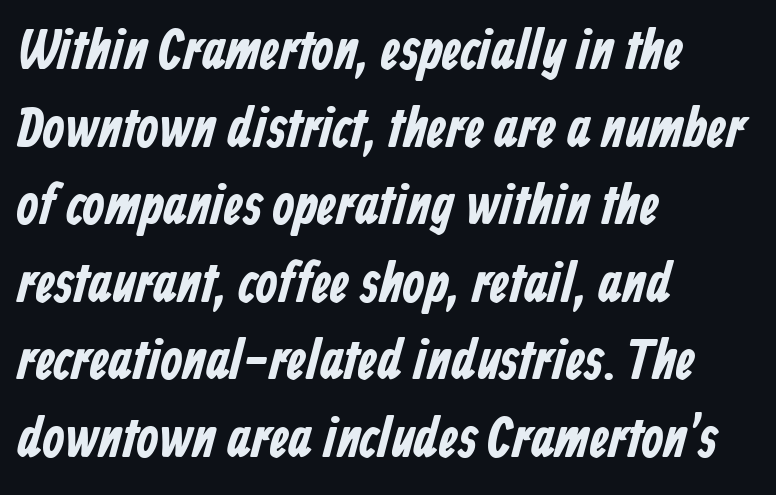
The image shows 57 px bold, condensed sans-serif type; set left-aligned, normal line spacing (1.36x), normal letter spacing, not underlined; low stroke contrast and a medium x-height.
